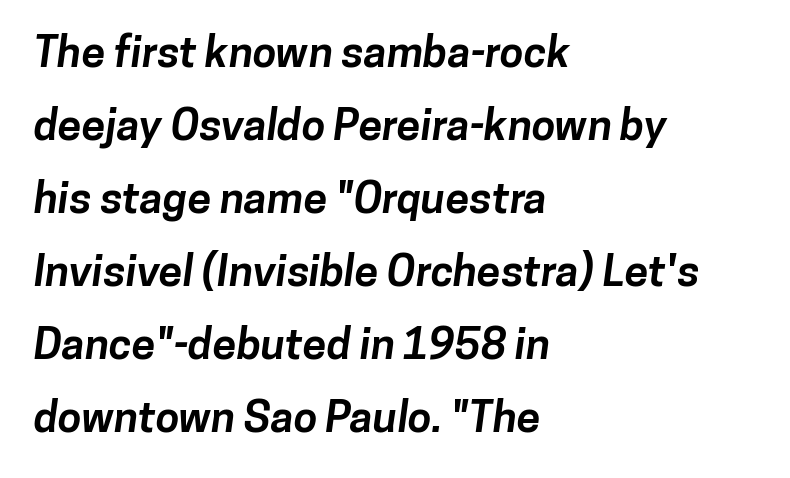
Q: Is the text bold? A: Yes.
Q: Is the typeface a serif or a sans-serif typeface? A: Sans-serif.
Q: Is the text underlined? A: No.
Q: How is the paragraph aligned? A: Left-aligned.
Q: Is the spacing between letters normal or unusually wide? A: Normal.
Q: Is the spacing between lines tight, normal or loose? A: Normal.
Q: Width (condensed, normal, or wide)? A: Normal.
Q: Stroke contrast? A: Low.
Q: x-height? A: Medium.
Q: Monospaced? A: No.
